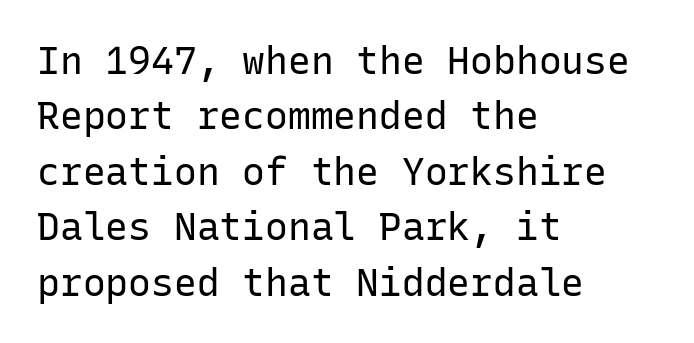
Compared with typical body copy, the letter spacing here is the same. Posture: upright roman. You could count columns in this text — the font is strictly monospaced. Serifs: no, the terminals of the letterforms are clean. Line starts are locked; line ends wander.
